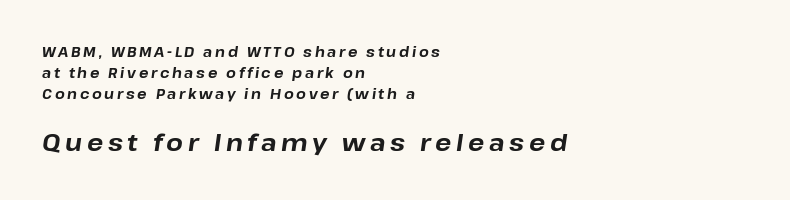
Designer's note — italics engaged. A typesetter would call this leading conventional body-copy spacing. You'd pick this weight for a headline — it's a proper bold. Two sizes are in play, and the larger belongs to the second block. This sample is left-justified, so line endings fall wherever the words run out. Rule under the text: the space is simply empty.
